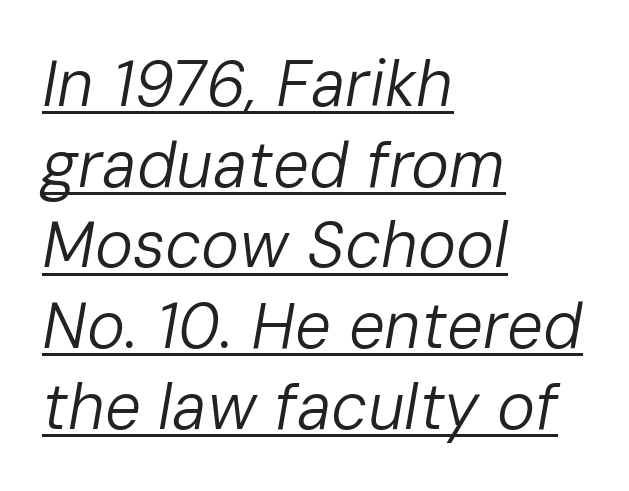
The image shows 64 px regular-weight type, italic (leaning right); set left-aligned, normal line spacing (1.26x), normal letter spacing, underlined; low stroke contrast and a medium x-height.
